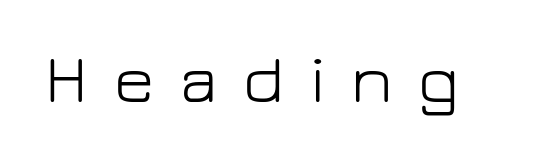
Q: Is the text bold? A: No.
Q: Is the text italic (slanted)? A: No, it is upright.
Q: Is the typeface a serif or a sans-serif typeface? A: Sans-serif.
Q: Is the text underlined? A: No.
Q: Is the spacing between letters normal or unusually wide? A: Unusually wide.
Q: Width (condensed, normal, or wide)? A: Normal.
Q: Stroke contrast? A: Low.
Q: x-height? A: Medium.
Q: Monospaced? A: No.
